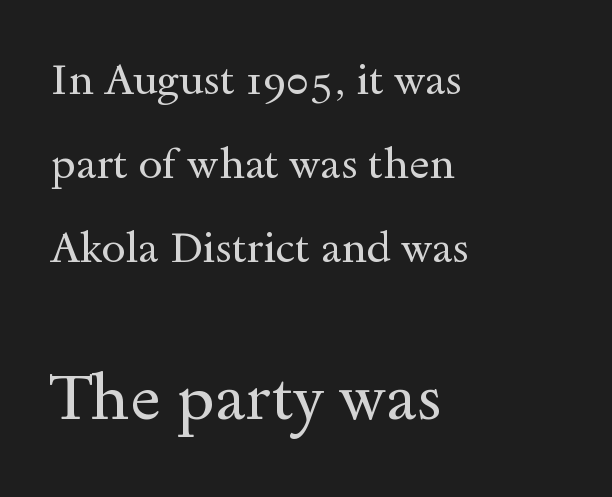
{"serif": "yes", "italic": "no", "bold": "no", "weight": "regular", "width": "wide", "x_height": "small", "monospaced": "no", "underline": "no", "align": "left", "line_spacing": "loose", "line_spacing_ratio": 1.95, "letter_spacing": "normal", "letter_spacing_em": 0.0, "larger_block": "second", "size_ratio": 1.51, "glyph_px": 65}
